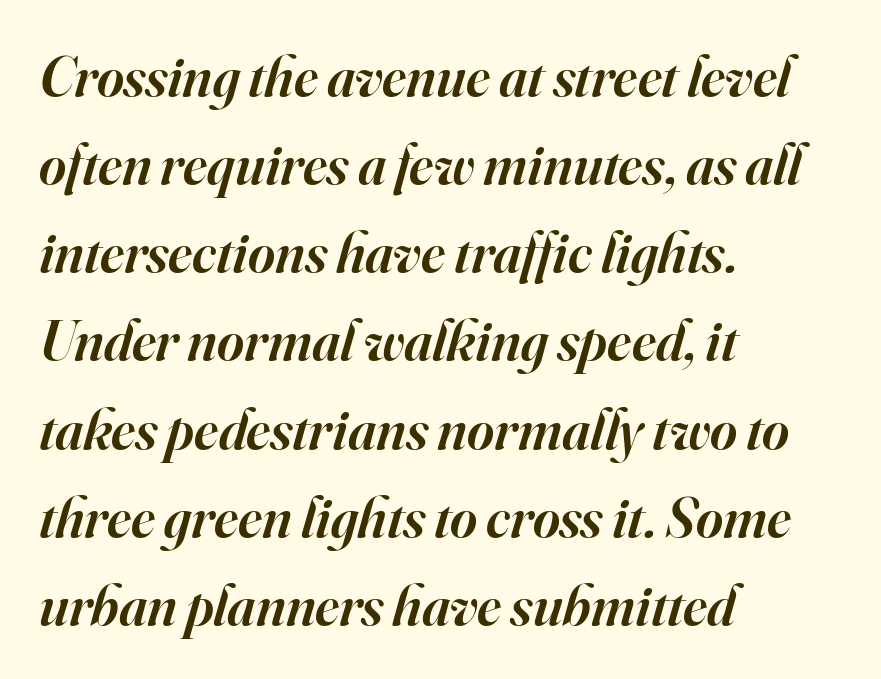
Q: Is the text bold? A: Semi-bold.
Q: Is the text italic (slanted)? A: Yes, it leans right by about 16 degrees.
Q: Is the typeface a serif or a sans-serif typeface? A: Serif.
Q: Is the text underlined? A: No.
Q: How is the paragraph aligned? A: Left-aligned.
Q: Is the spacing between letters normal or unusually wide? A: Normal.
Q: Is the spacing between lines tight, normal or loose? A: Normal.
Q: Width (condensed, normal, or wide)? A: Normal.
Q: Stroke contrast? A: High.
Q: x-height? A: Small.
Q: Monospaced? A: No.
